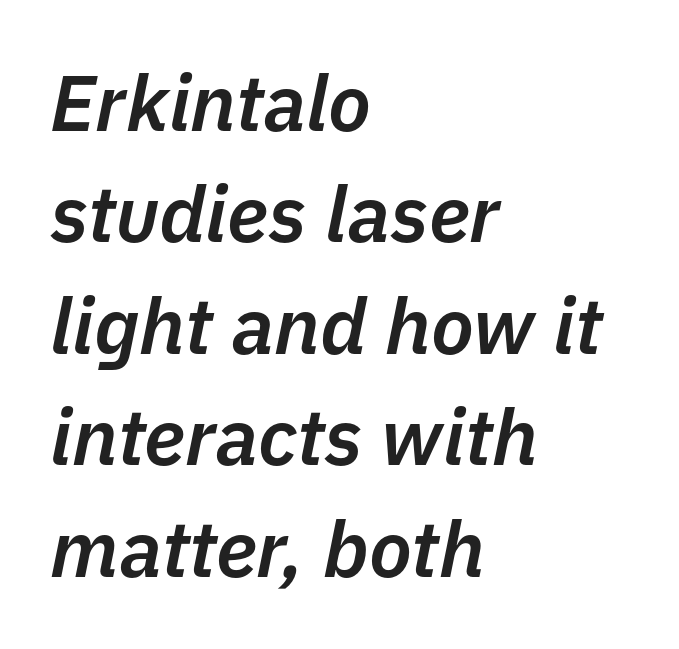
This is the in-between weight designers call semibold or demi. A normal amount of white space separates one row of letters from the next. One-word summary of the alignment: left. Anything drawn beneath the words? Only blank space. Words appear dense and cohesive because spacing is normal.
